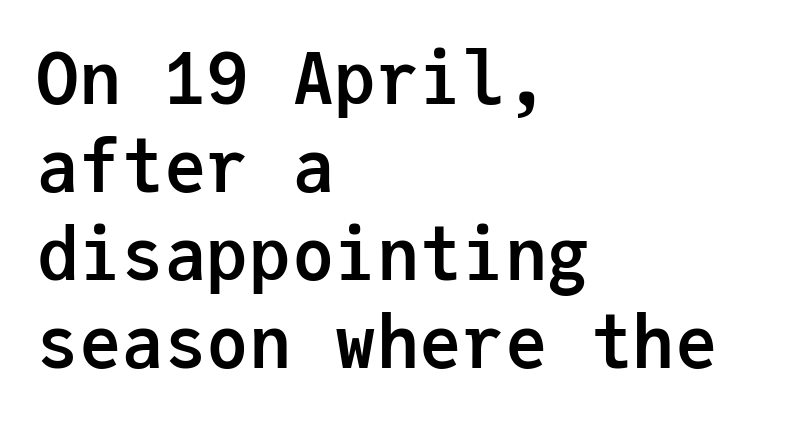
Every character sits straight up, as roman type does. Compared with an ordinary text face, these strokes are far heavier — a full bold. Nothing sits at the stroke ends, so this counts as sans-serif. Reading down the block, your eye returns to a fixed left position each line. Inter-character spacing is left at the font's built-in metrics.
